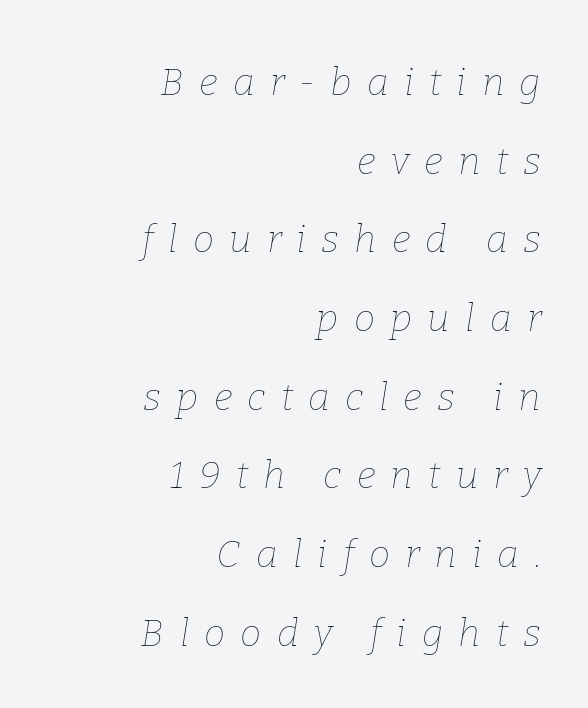
{"italic": "yes", "lean": "right", "slant_degrees": 9, "bold": "no", "weight": "thin", "width": "normal", "stroke_contrast": "low", "x_height": "medium", "monospaced": "no", "underline": "no", "align": "right", "line_spacing": "loose", "line_spacing_ratio": 2.07, "letter_spacing": "wide", "letter_spacing_em": 0.4, "glyph_px": 38}
